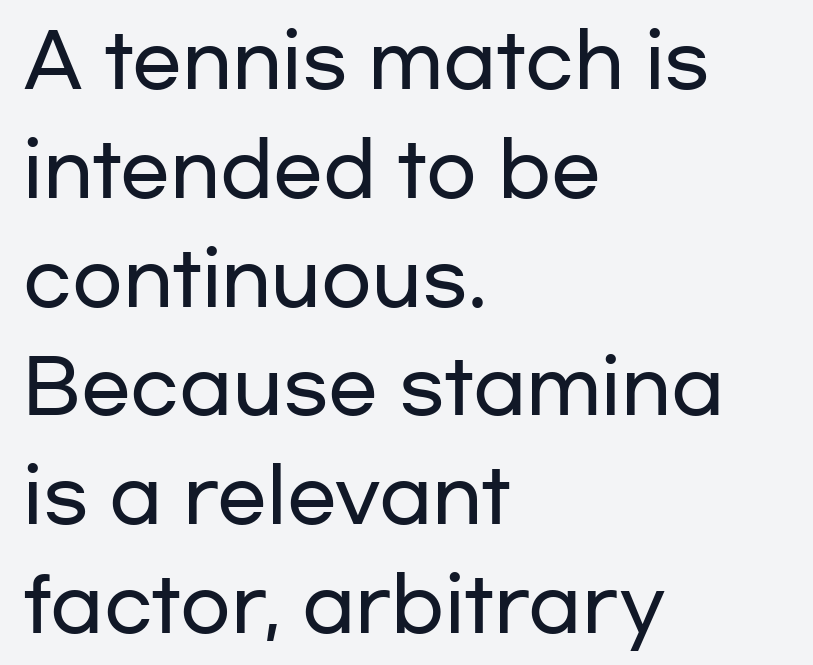
{"serif": "no", "italic": "no", "width": "wide", "stroke_contrast": "low", "x_height": "medium", "monospaced": "no", "underline": "no", "align": "left", "line_spacing": "normal", "line_spacing_ratio": 1.47, "letter_spacing": "normal", "letter_spacing_em": 0.0, "glyph_px": 74}
